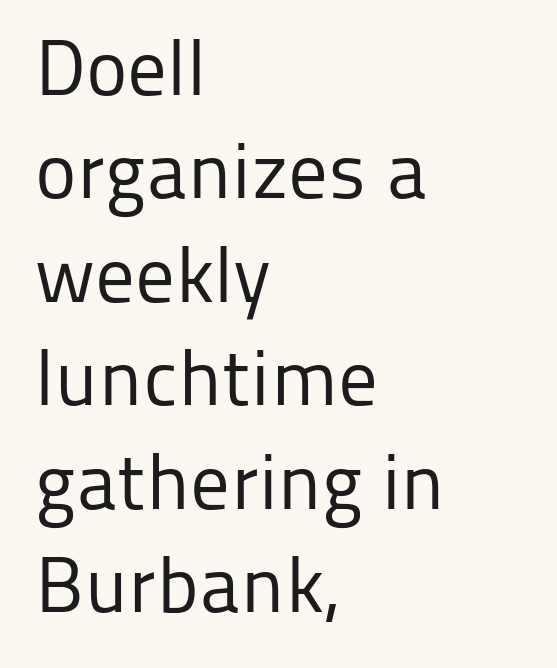
No extra tracking has been applied to these lines. Is there any slant? The stems are plumb. This rendering features lettering with no underline. Horizontal alignment here is leftward, the default for most running prose. What kind of face is this? One without serifs — a sans. The typeface has the unassuming heft of standard copy or less.
